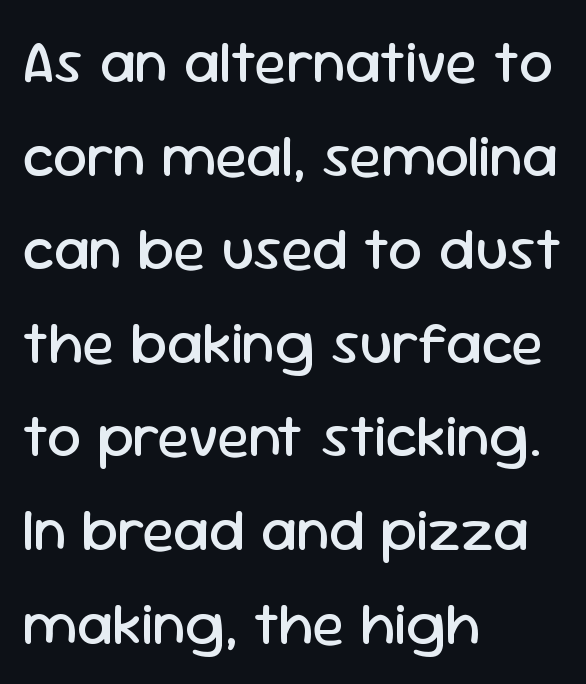
{"serif": "no", "italic": "no", "bold": "no", "weight": "regular", "width": "normal", "stroke_contrast": "low", "x_height": "medium", "monospaced": "no", "underline": "no", "align": "left", "line_spacing": "normal", "line_spacing_ratio": 1.56, "letter_spacing": "normal", "letter_spacing_em": 0.0, "glyph_px": 60}
